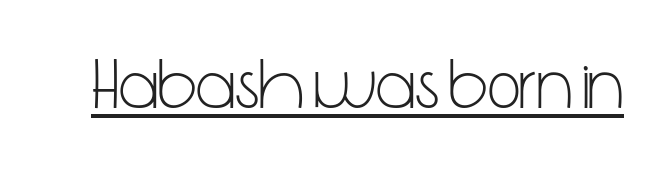
Q: Is the text bold? A: No.
Q: Is the text italic (slanted)? A: No, it is upright.
Q: Is the typeface a serif or a sans-serif typeface? A: Sans-serif.
Q: Is the text underlined? A: Yes.
Q: Is the spacing between letters normal or unusually wide? A: Normal.
Q: Width (condensed, normal, or wide)? A: Condensed.
Q: Stroke contrast? A: Low.
Q: x-height? A: Medium.
Q: Monospaced? A: No.
